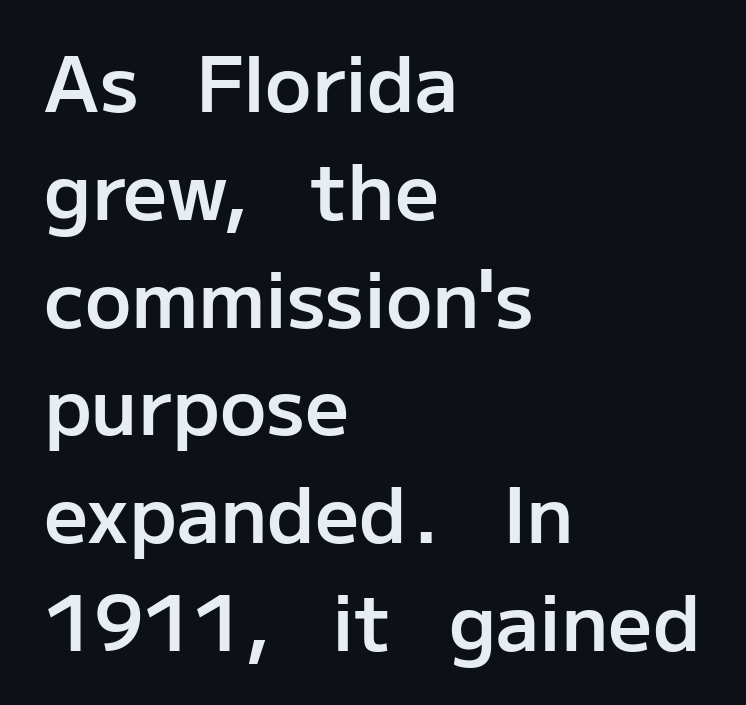
{"serif": "no", "italic": "no", "bold": "semi", "weight": "semibold", "width": "normal", "stroke_contrast": "low", "x_height": "medium", "monospaced": "no", "underline": "no", "align": "left", "line_spacing": "normal", "line_spacing_ratio": 1.4, "letter_spacing": "normal", "letter_spacing_em": 0.0, "glyph_px": 77}
